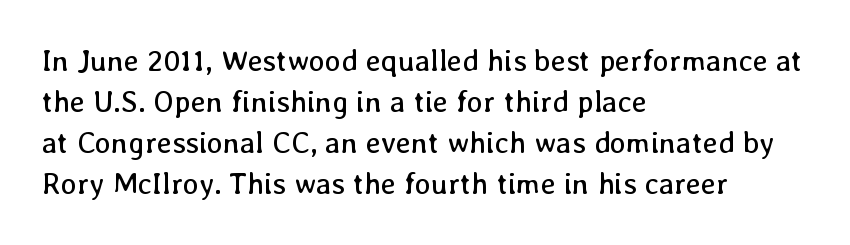
Decoration check: the copy has no underline. Each new line begins a customary step beneath the previous one. The lettering holds an erect, upright posture throughout. Vertical stems look standard width or narrower in stroke. Here the designer chose a conventional face with non-uniform glyph widths. The face used here is rendered with its standard letterfit.
